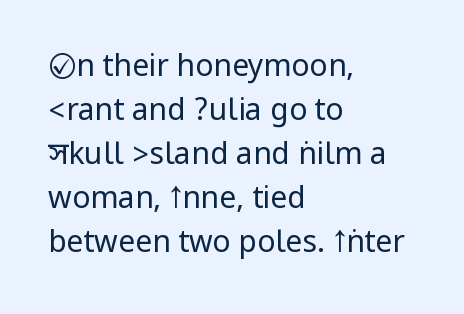
This is not heavy type; no bold has been used. Does extra space separate the letters? No, they use regular spacing. How would I describe the line gaps? Plain and ordinary. Font category for this specimen: sans-serif.
